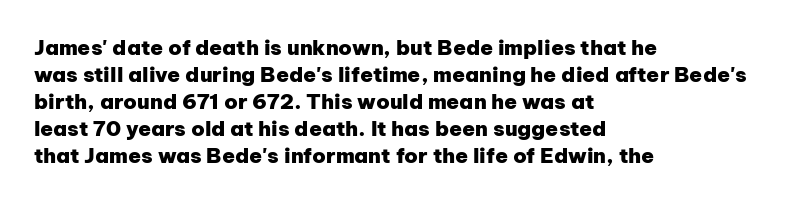
{"italic": "no", "bold": "yes", "underline": "no", "align": "left", "line_spacing": "normal", "line_spacing_ratio": 1.28, "letter_spacing": "normal", "letter_spacing_em": 0.0, "glyph_px": 21}
